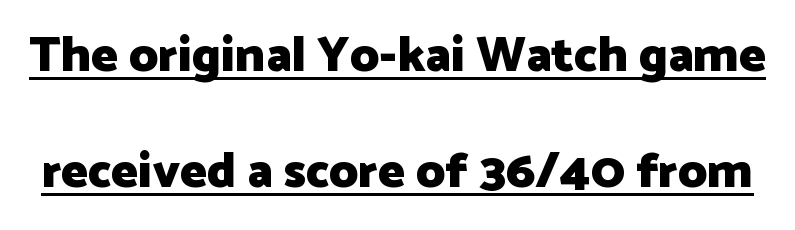
{"serif": "no", "italic": "no", "bold": "yes", "weight": "heavy", "width": "normal", "stroke_contrast": "low", "x_height": "medium", "monospaced": "no", "underline": "yes", "line_spacing": "loose", "line_spacing_ratio": 2.32, "letter_spacing": "normal", "letter_spacing_em": 0.0, "glyph_px": 50}
